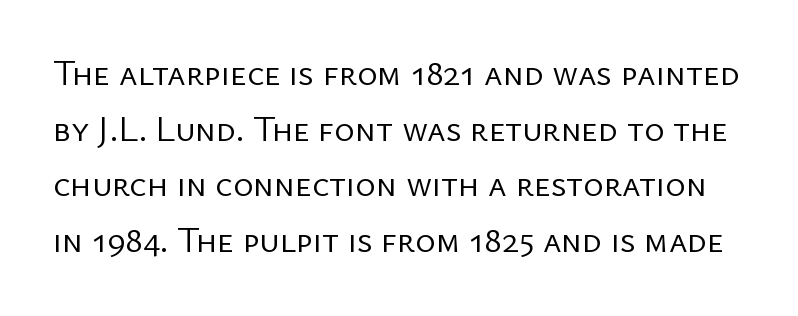
The rendering uses natural spacing where letterforms have individual widths. Typographically, this falls in the sans-serif category. Look at the tracking — it's just the regular setting, nothing added. These lines were composed using upright roman letters.
